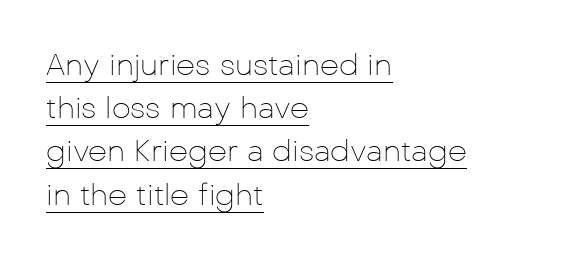
{"serif": "no", "italic": "no", "bold": "no", "weight": "thin", "width": "normal", "stroke_contrast": "low", "x_height": "medium", "monospaced": "no", "underline": "yes", "align": "left", "line_spacing": "normal", "line_spacing_ratio": 1.44, "letter_spacing": "normal", "letter_spacing_em": 0.0, "glyph_px": 30}
